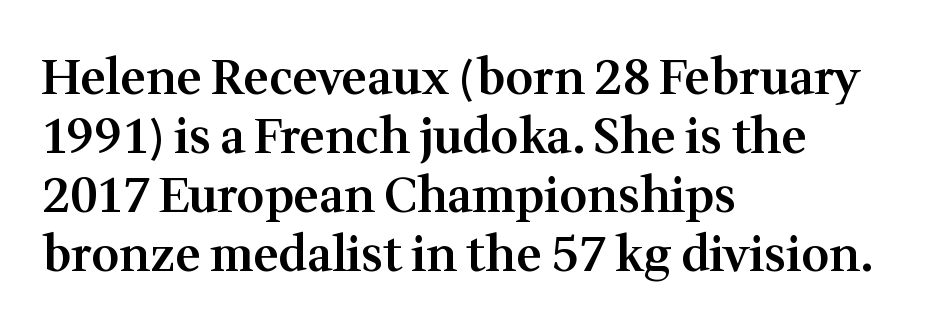
Weight: semibold (demi). Style check: upright. The passage shown is typeset with a serif family. Horizontal alignment here is leftward, the default for most running prose. Spacing between characters is what you'd get straight out of the box. The string is rendered with underlining switched off.
